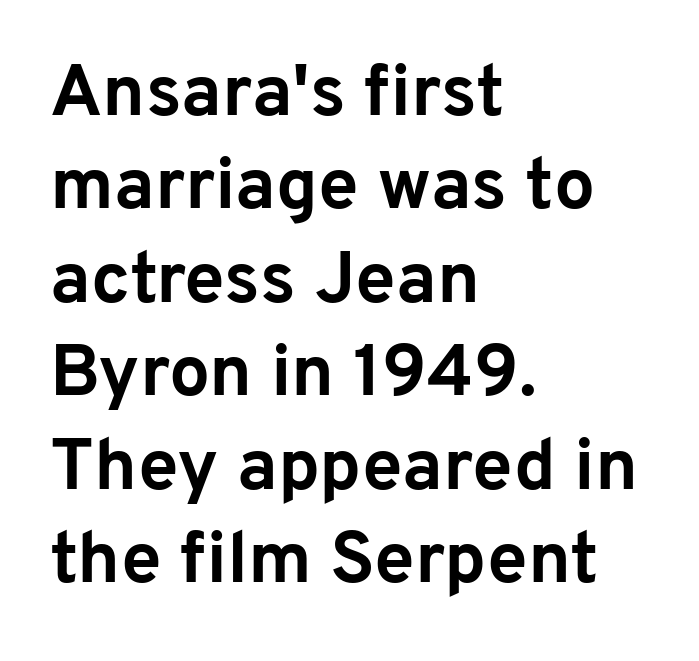
The image shows 73 px bold sans-serif type, upright; set left-aligned, normal line spacing (1.28x), normal letter spacing, not underlined; low stroke contrast and a medium x-height.
